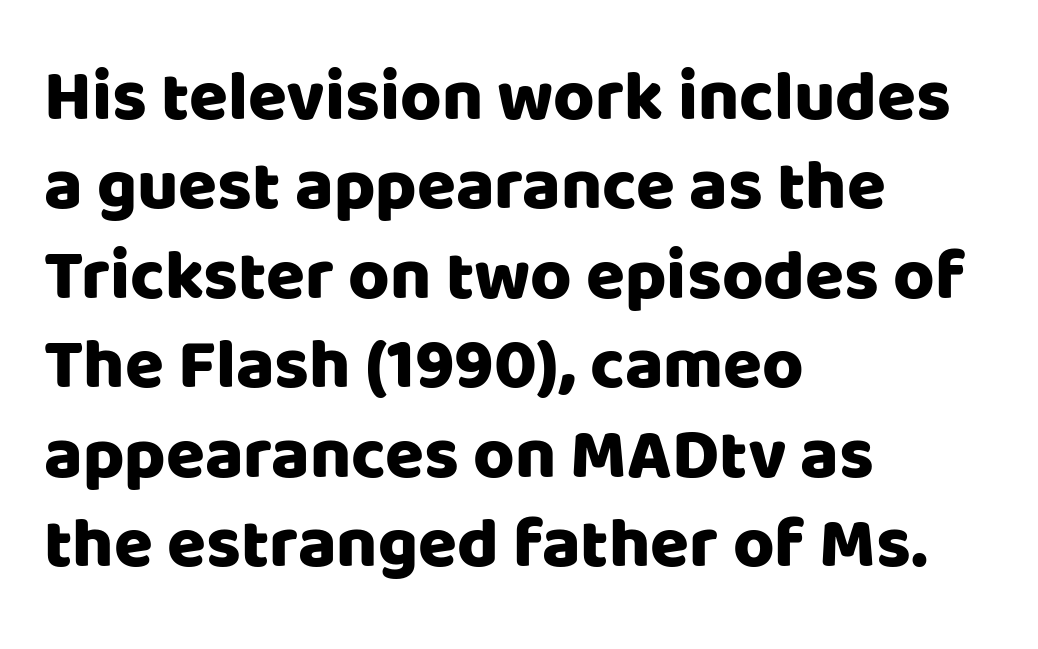
The image shows 71 px sans-serif type, upright; set left-aligned, normal line spacing (1.26x), normal letter spacing, not underlined; low stroke contrast and a large x-height.
